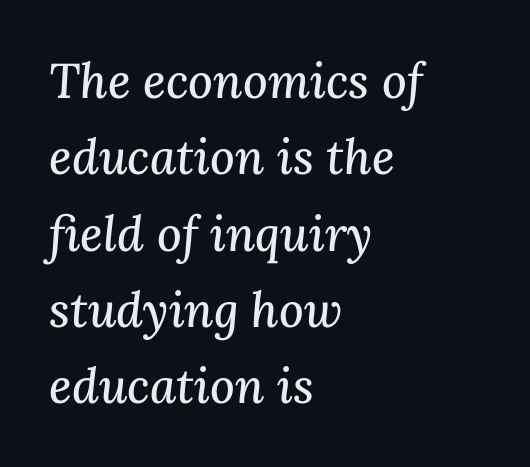
Look at the tracking — it's just the regular setting, nothing added. Does the leading feel generous? No, just average. Typeset ragged right — the left edge is the straight one. Is this a fixed-width face? No — the glyphs have proportional, varying widths.
